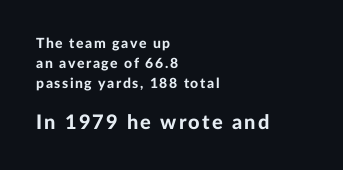
Q: Is the text bold? A: Yes.
Q: Is the text italic (slanted)? A: No, it is upright.
Q: Is the text underlined? A: No.
Q: How is the paragraph aligned? A: Left-aligned.
Q: Is the spacing between lines tight, normal or loose? A: Normal.
Q: Which block of text is set in a larger size, the first (top) or the second (bottom)? A: The second (bottom) one.
